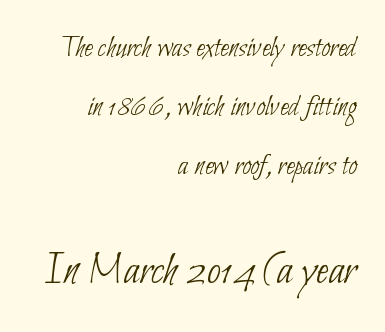
{"serif": "no", "bold": "no", "weight": "thin", "width": "condensed", "stroke_contrast": "low", "x_height": "small", "monospaced": "no", "underline": "no", "align": "right", "line_spacing": "loose", "line_spacing_ratio": 1.9, "letter_spacing": "normal", "letter_spacing_em": 0.0, "larger_block": "second", "size_ratio": 1.52, "glyph_px": 47}
